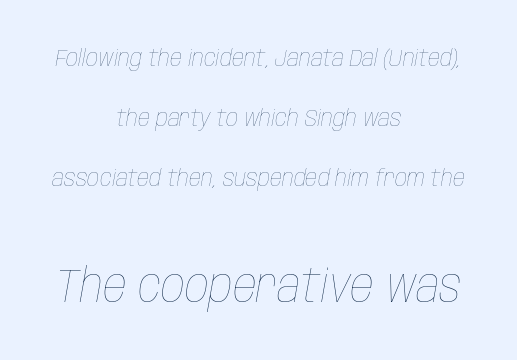
{"italic": "yes", "lean": "right", "slant_degrees": 10, "bold": "no", "weight": "thin", "width": "condensed", "stroke_contrast": "low", "x_height": "large", "monospaced": "no", "underline": "no", "align": "center", "line_spacing": "loose", "line_spacing_ratio": 2.5, "letter_spacing": "normal", "letter_spacing_em": 0.0, "larger_block": "second", "size_ratio": 1.96, "glyph_px": 47}
